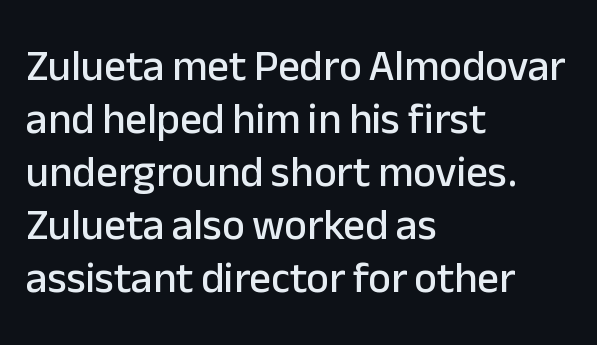
Q: Is the text italic (slanted)? A: No, it is upright.
Q: Is the typeface a serif or a sans-serif typeface? A: Sans-serif.
Q: Is the text underlined? A: No.
Q: How is the paragraph aligned? A: Left-aligned.
Q: Is the spacing between letters normal or unusually wide? A: Normal.
Q: Width (condensed, normal, or wide)? A: Normal.
Q: Stroke contrast? A: Low.
Q: x-height? A: Medium.
Q: Monospaced? A: No.
